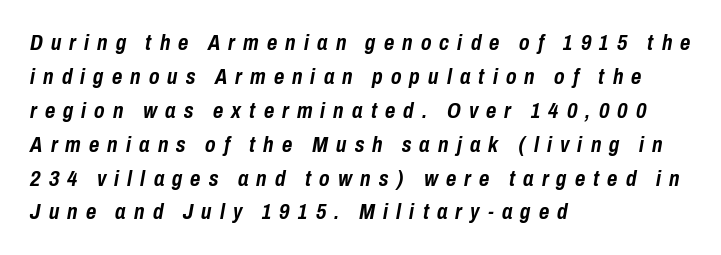
A student would call this left alignment; a typographer would say flush left, rag right. A normal amount of white space separates one row of letters from the next. It's the slanting kind of type. Caption: expanded tracking, letters set apart. Underline: absent.
